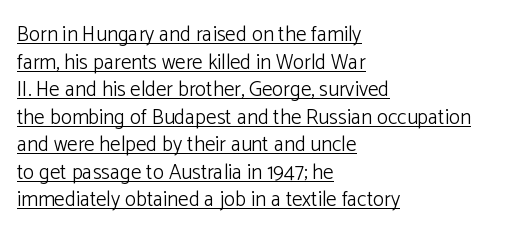
{"italic": "no", "bold": "no", "underline": "yes", "align": "left", "line_spacing": "normal", "line_spacing_ratio": 1.31, "letter_spacing": "normal", "letter_spacing_em": 0.0, "glyph_px": 21}
